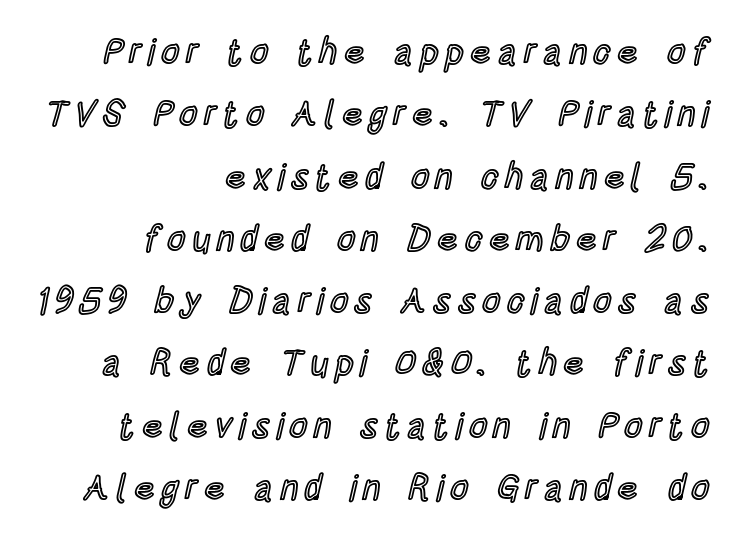
Notice how the passage keeps a crisp vertical edge on the right only. Quick note: underline off. Looks like regular typesetting: each glyph gets only the width it needs.
